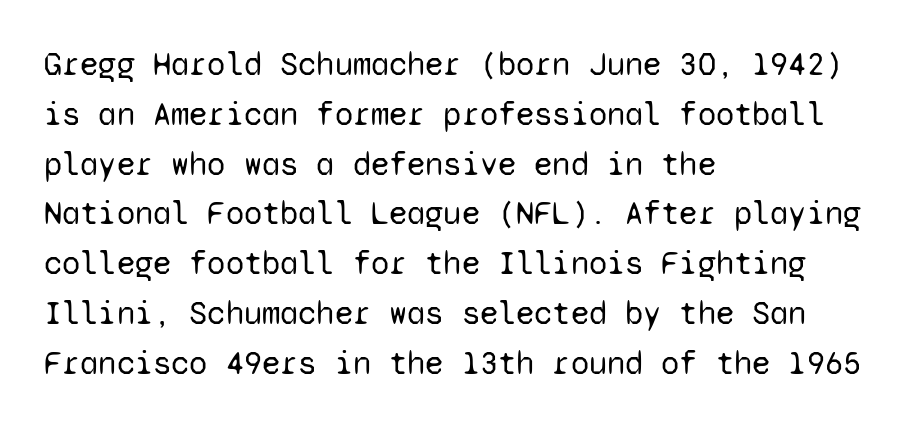
A quiet, ordinary-to-light weight characterises the typeface. The letters carry no serifs — their stems end cleanly without finishing strokes. The lines in this sample share a left origin and differ only in where they stop. Tracking here is standard; glyphs follow each other at the usual distance. The rendering uses a moderate line-height, typical for paragraphs.
